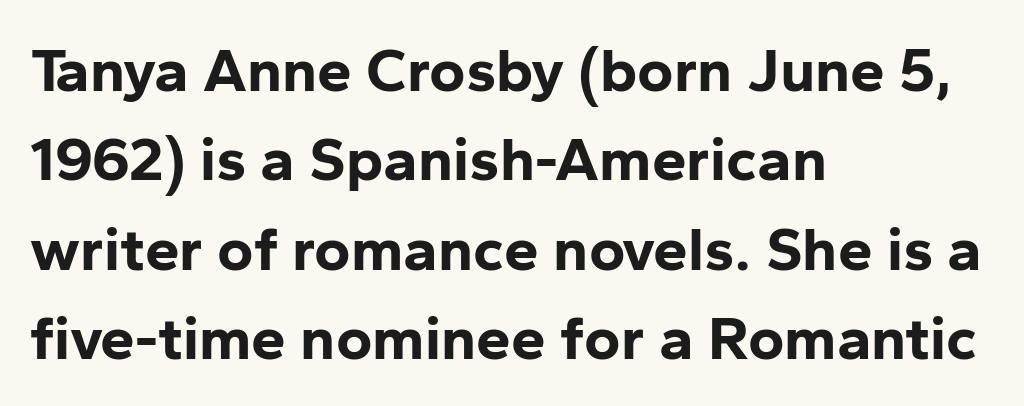
The image shows 62 px bold sans-serif type, upright; set left-aligned, normal line spacing (1.44x), normal letter spacing, not underlined; low stroke contrast and a medium x-height.
